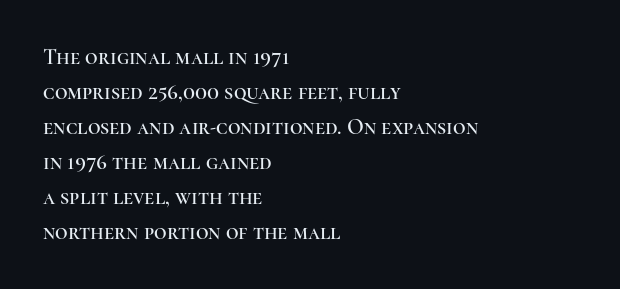
Q: Is the text italic (slanted)? A: No, it is upright.
Q: Is the text underlined? A: No.
Q: How is the paragraph aligned? A: Left-aligned.
Q: Is the spacing between letters normal or unusually wide? A: Normal.
Q: Is the spacing between lines tight, normal or loose? A: Normal.
